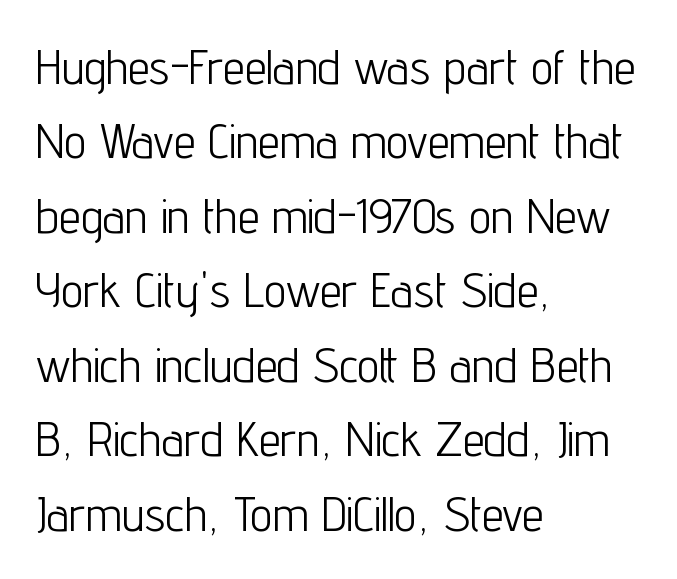
{"serif": "no", "italic": "no", "bold": "no", "weight": "light", "width": "condensed", "stroke_contrast": "low", "x_height": "medium", "monospaced": "no", "underline": "no", "align": "left", "line_spacing": "normal", "line_spacing_ratio": 1.52, "letter_spacing": "normal", "letter_spacing_em": 0.0, "glyph_px": 49}
